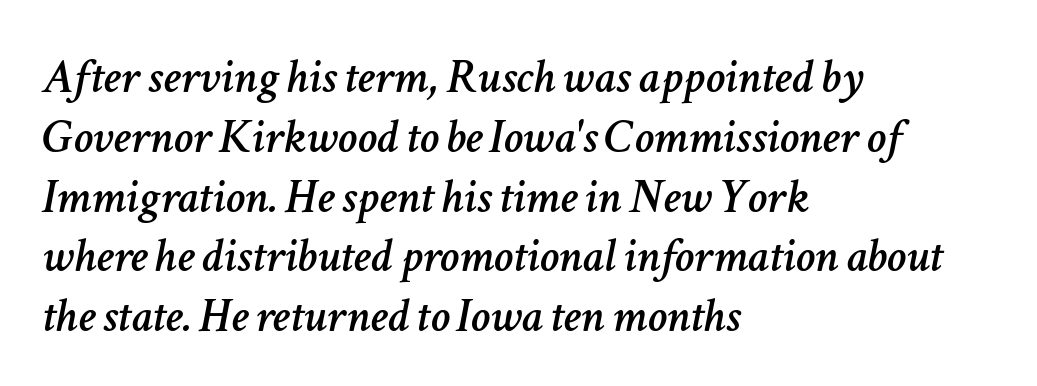
If you drew a line through each stem, it would be angled. The letters sit at their default tracking, neither squeezed nor spread. A bare baseline throughout the passage. Does the copy run flush right? No — it runs flush left. Character widths vary here, with narrow letters taking less room than wide ones.
